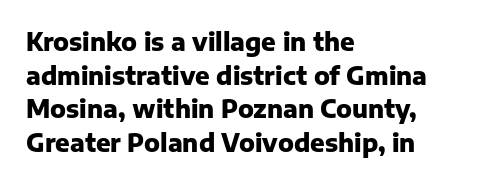
Any mark beneath the type? The region is blank. Regular leading. The face used here is rendered with its standard letterfit. These words are printed bold, with thick strokes throughout. Italic? Not at all — the glyphs are vertical. Left-aligned paragraph, ragged on the right.
